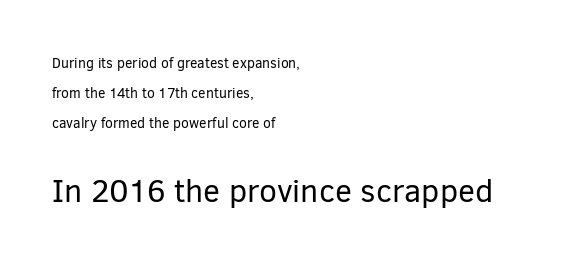
The passage shown has conventional tracking throughout. The characters display no serif detailing; their extremities are plain. The type sits square on the baseline with zero lean. Size hierarchy here favors the trailing block over the leading one.
